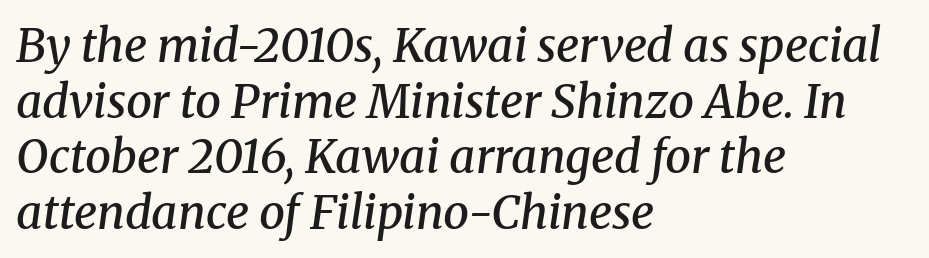
The image shows 46 px semibold serif type, italic (leaning right); set left-aligned, line spacing 1.21x, normal letter spacing, not underlined; medium stroke contrast and a medium x-height.
